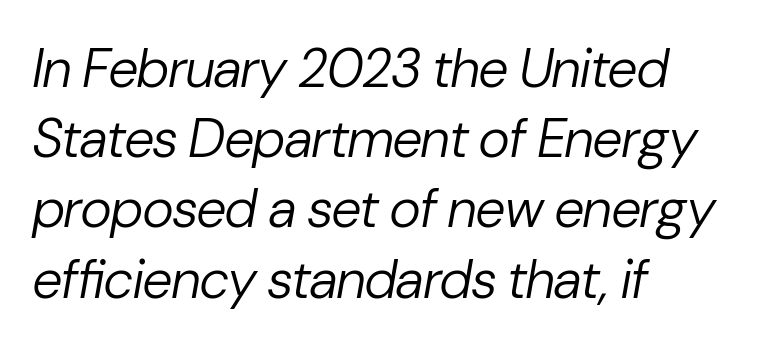
{"italic": "yes", "lean": "right", "slant_degrees": 10, "bold": "no", "weight": "regular", "width": "normal", "stroke_contrast": "low", "x_height": "medium", "monospaced": "no", "underline": "no", "align": "left", "line_spacing": "normal", "line_spacing_ratio": 1.3, "letter_spacing": "normal", "letter_spacing_em": 0.0, "glyph_px": 54}
